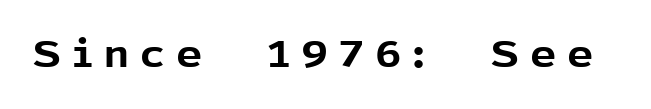
A typesetter would call this proportional, since set widths differ per character. Style check: upright. This rendering widens character spacing well past its baseline value. Observe the absence of serifs on each vertical stroke in this sample. Chunky letters — that's bold for sure.
